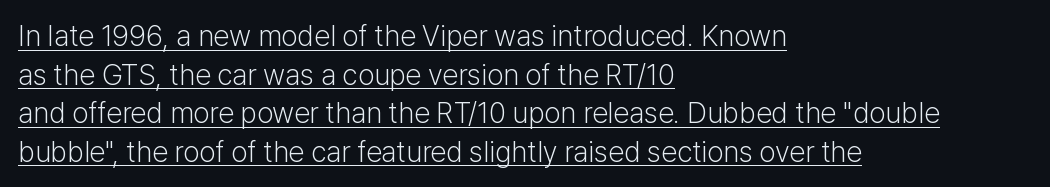
Leading matches the norm, producing a regular column. Casual observation: everything's shoved over to the left. The horizontal fit of the characters is conventional and even. No letter is thick-stroked: the sample isn't bold. This sample uses a sans-serif face. Note the varied advance widths — an 'i' is clearly narrower than an 'm'.
